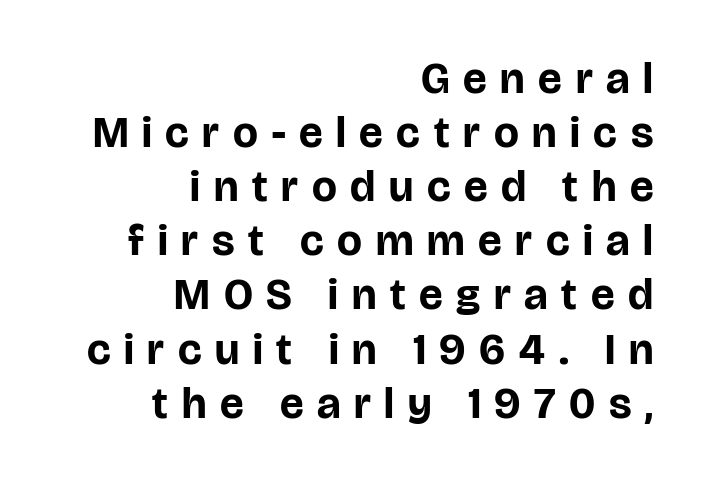
{"serif": "no", "italic": "no", "bold": "yes", "weight": "bold", "width": "normal", "stroke_contrast": "low", "x_height": "large", "monospaced": "no", "underline": "no", "align": "right", "line_spacing_ratio": 1.23, "letter_spacing": "wide", "letter_spacing_em": 0.31, "glyph_px": 44}
